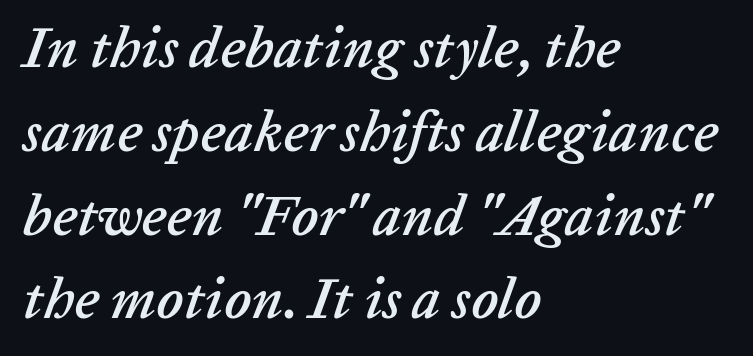
The image shows 57 px text type, italic (leaning right); set left-aligned, normal line spacing (1.47x), normal letter spacing, not underlined; low stroke contrast and a medium x-height.
